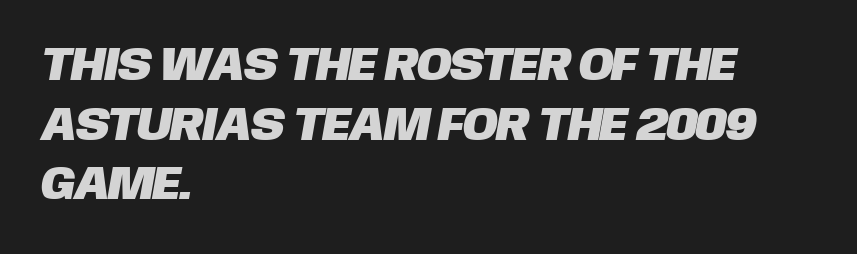
Nothing sits at the stroke ends, so this counts as sans-serif. Between one letter and the next there's only the usual sliver of space. A student would call this left alignment; a typographer would say flush left, rag right. This sample keeps an unexceptional amount of space between lines. Here the designer chose a conventional face with non-uniform glyph widths. Quick note: underline off.
